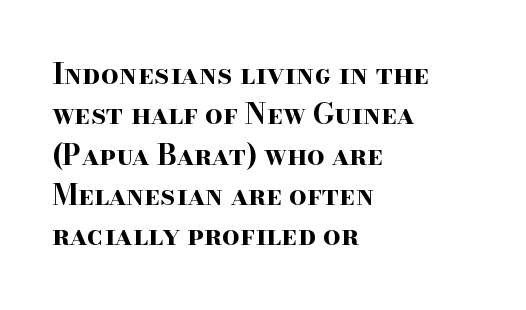
The image shows 28 px bold, wide serif type, upright; set left-aligned, normal line spacing (1.44x), normal letter spacing, not underlined; high stroke contrast and a small x-height.
